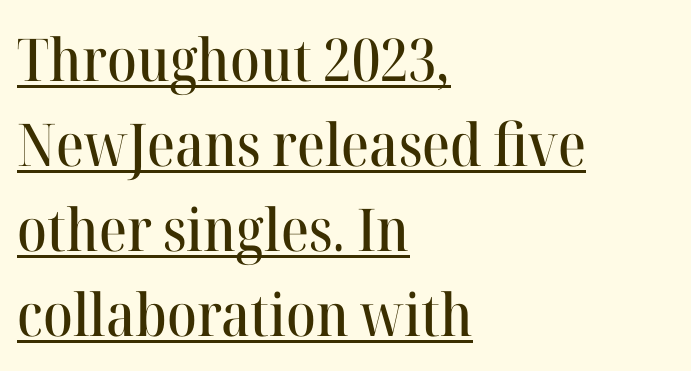
Q: Is the text italic (slanted)? A: No, it is upright.
Q: Is the typeface a serif or a sans-serif typeface? A: Serif.
Q: Is the text underlined? A: Yes.
Q: How is the paragraph aligned? A: Left-aligned.
Q: Is the spacing between letters normal or unusually wide? A: Normal.
Q: Is the spacing between lines tight, normal or loose? A: Normal.
Q: Width (condensed, normal, or wide)? A: Normal.
Q: Stroke contrast? A: High.
Q: x-height? A: Medium.
Q: Monospaced? A: No.
